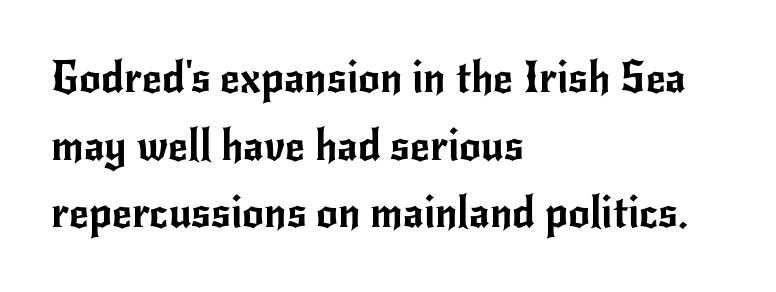
The image shows 43 px sans-serif type, upright; set left-aligned, normal line spacing (1.57x), normal letter spacing, not underlined; low stroke contrast and a small x-height.
